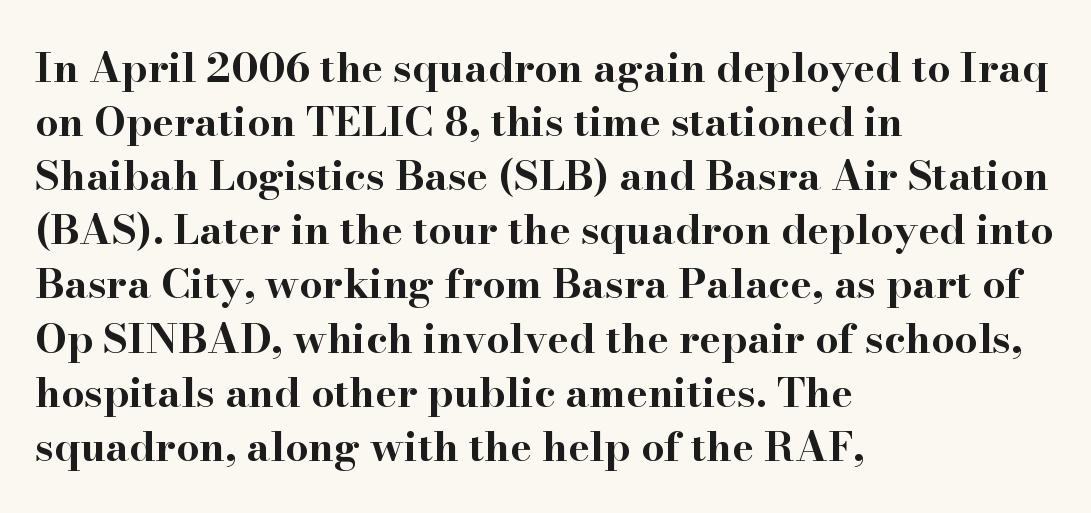
Q: Is the text bold? A: Yes.
Q: Is the text italic (slanted)? A: No, it is upright.
Q: Is the typeface a serif or a sans-serif typeface? A: Serif.
Q: Is the text underlined? A: No.
Q: How is the paragraph aligned? A: Left-aligned.
Q: Is the spacing between letters normal or unusually wide? A: Normal.
Q: Is the spacing between lines tight, normal or loose? A: Normal.
Q: Width (condensed, normal, or wide)? A: Wide.
Q: Stroke contrast? A: High.
Q: x-height? A: Small.
Q: Monospaced? A: No.
